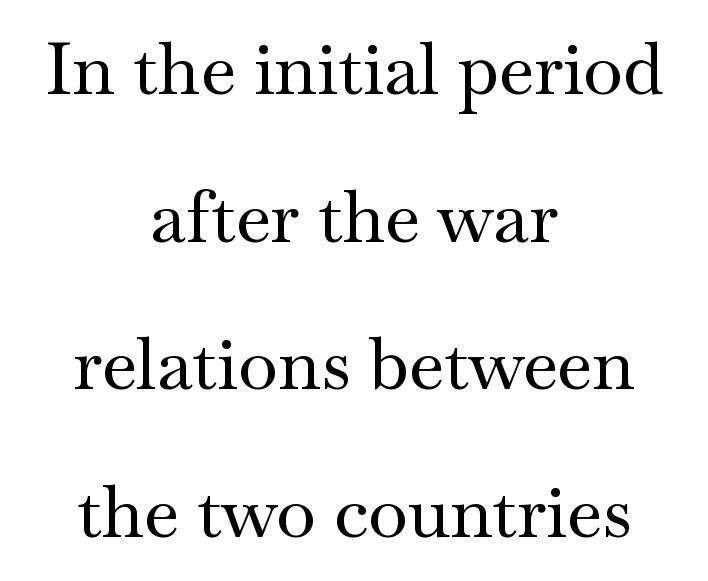
The passage shown has conventional tracking throughout. Proportional: the letters do not fall into vertical columns. Compared with a flush-left layout, this one balances lines on the center instead. In terms of letterform style, serifs are clearly present. Unlike italic type, these characters show no tilt at all. The space directly below the letters is spotless.
